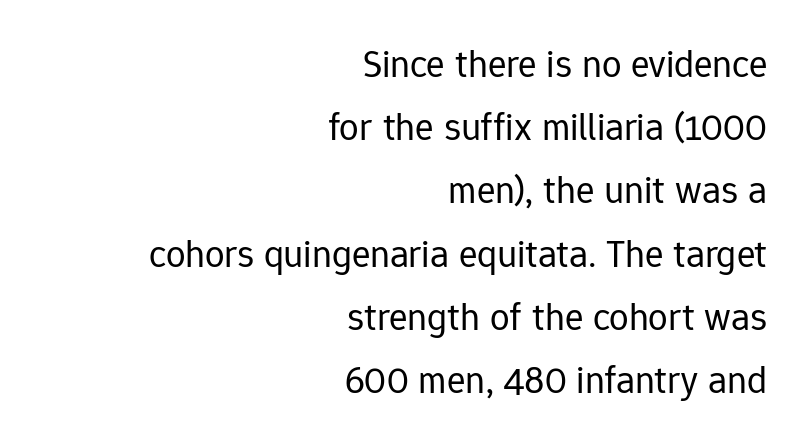
{"serif": "no", "italic": "no", "bold": "no", "weight": "regular", "width": "normal", "stroke_contrast": "low", "x_height": "medium", "monospaced": "no", "underline": "no", "align": "right", "line_spacing": "normal", "line_spacing_ratio": 1.62, "letter_spacing": "normal", "letter_spacing_em": 0.0, "glyph_px": 39}
